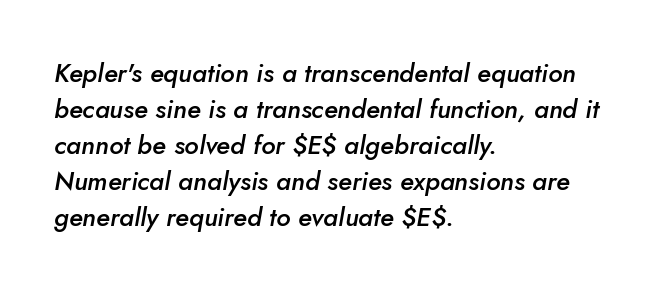
The whole block is typeset with a tilt. The passage shown is semibold, sitting just below true bold. The text block is weighted toward the left margin, trailing off unevenly rightward. Baseline-to-baseline distance is the conventional proportion of letter height. The rendering keeps characters at their native spacing.
